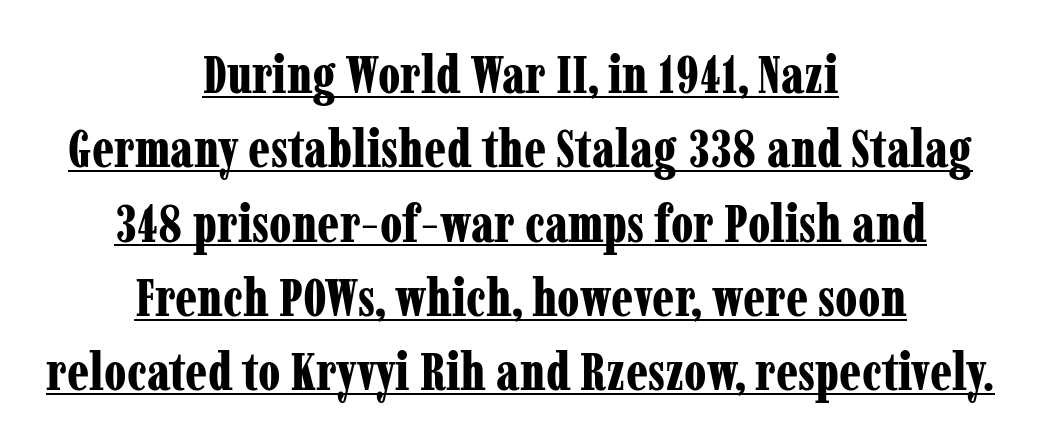
The image shows 52 px bold, condensed serif type, upright; set centered, normal line spacing (1.43x), normal letter spacing, underlined; low stroke contrast and a medium x-height.
